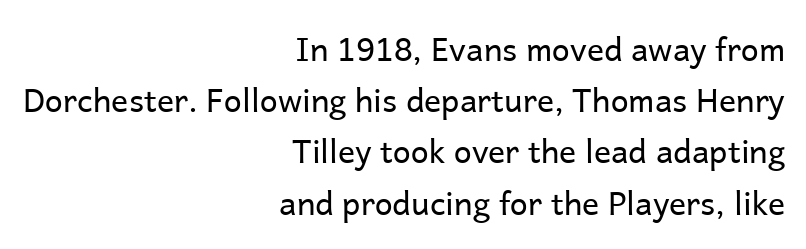
The image shows 32 px regular-weight sans-serif type, upright; set right-aligned, normal line spacing (1.6x), normal letter spacing, not underlined; low stroke contrast and a medium x-height.
